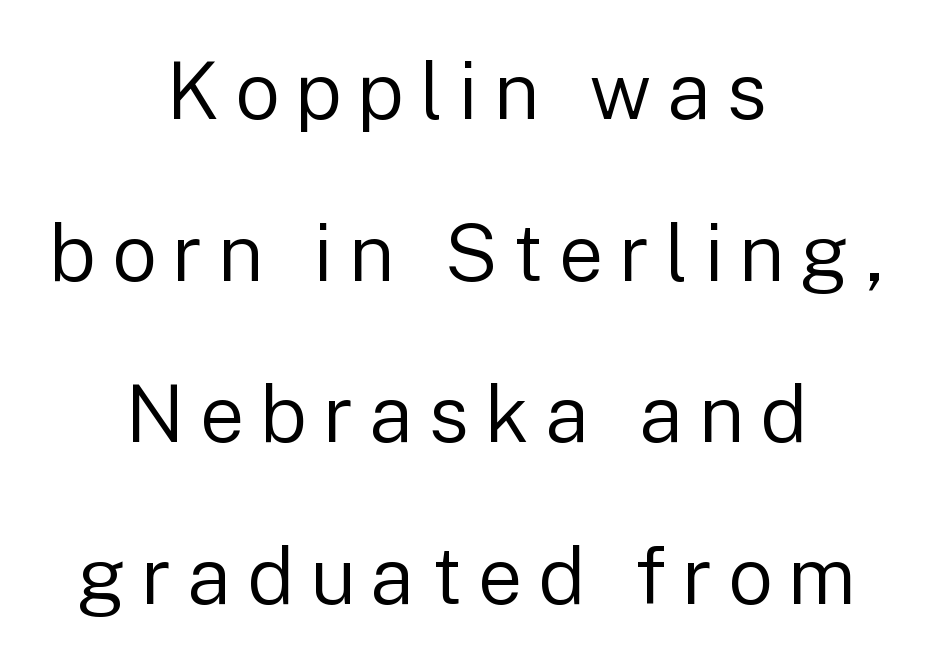
The image shows 80 px regular-weight sans-serif type, upright; set centered, loose line spacing (2.02x), not underlined; low stroke contrast and a medium x-height.
